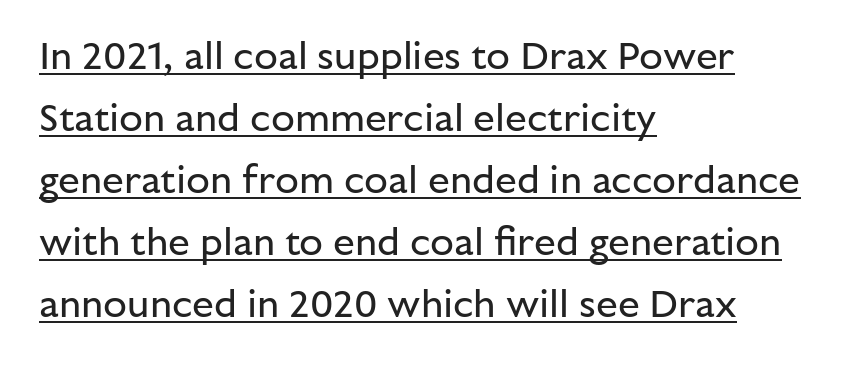
Q: Is the text bold? A: No.
Q: Is the text italic (slanted)? A: No, it is upright.
Q: Is the typeface a serif or a sans-serif typeface? A: Sans-serif.
Q: Is the text underlined? A: Yes.
Q: How is the paragraph aligned? A: Left-aligned.
Q: Is the spacing between letters normal or unusually wide? A: Normal.
Q: Is the spacing between lines tight, normal or loose? A: Normal.
Q: Width (condensed, normal, or wide)? A: Normal.
Q: Stroke contrast? A: Low.
Q: x-height? A: Medium.
Q: Monospaced? A: No.
